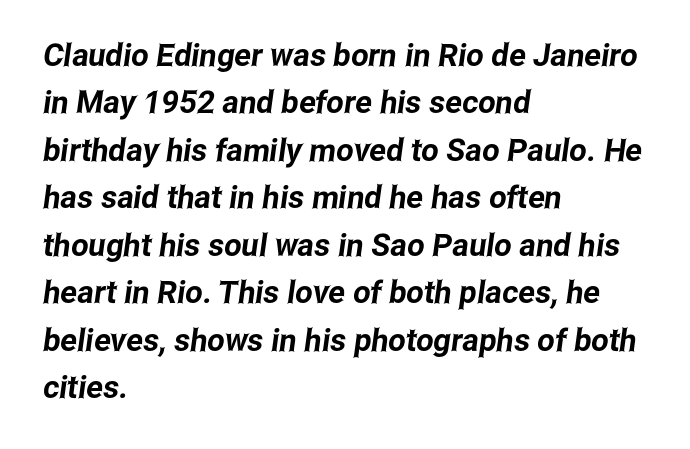
The designer went with a sans here, leaving each stem footless. Character widths vary here, with narrow letters taking less room than wide ones. What's the leading like? Ordinary, nothing unusual. How are the letters spaced? Ordinarily, with no added tracking. Unmarked baselines from the first word to the last.
